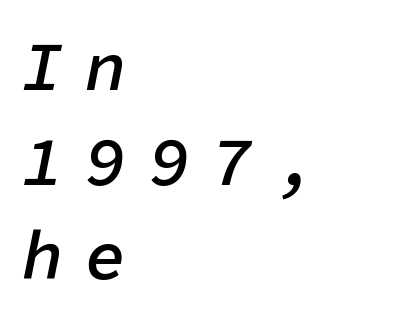
The image shows 69 px semibold type, italic (leaning right), monospaced; set left-aligned, normal line spacing (1.37x), unusually wide letter spacing (+0.32 em), not underlined; low stroke contrast and a medium x-height.
